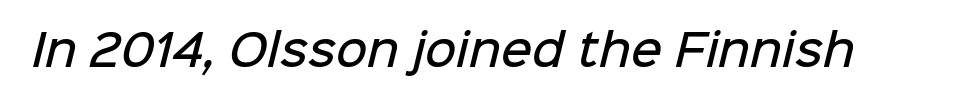
{"serif": "no", "bold": "semi", "weight": "semibold", "width": "normal", "stroke_contrast": "low", "x_height": "medium", "monospaced": "no", "underline": "no", "letter_spacing": "normal", "letter_spacing_em": 0.0, "glyph_px": 43}
